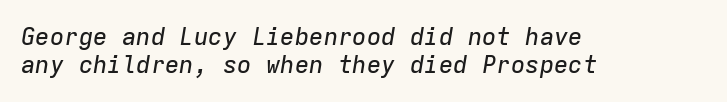
{"italic": "yes", "lean": "right", "slant_degrees": 9, "underline": "no", "align": "left", "line_spacing_ratio": 1.18, "letter_spacing": "normal", "letter_spacing_em": 0.0, "glyph_px": 24}
